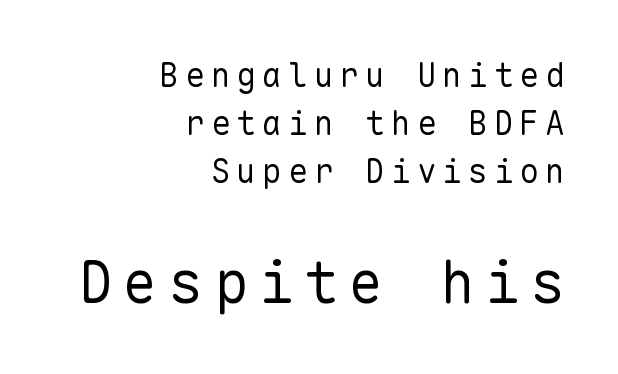
Q: Is the text bold? A: No.
Q: Is the text italic (slanted)? A: No, it is upright.
Q: Is the typeface a serif or a sans-serif typeface? A: Sans-serif.
Q: Is the text underlined? A: No.
Q: How is the paragraph aligned? A: Right-aligned.
Q: Is the spacing between lines tight, normal or loose? A: Normal.
Q: Which block of text is set in a larger size, the first (top) or the second (bottom)? A: The second (bottom) one.
Q: Width (condensed, normal, or wide)? A: Normal.
Q: Stroke contrast? A: Low.
Q: x-height? A: Medium.
Q: Monospaced? A: Yes.
